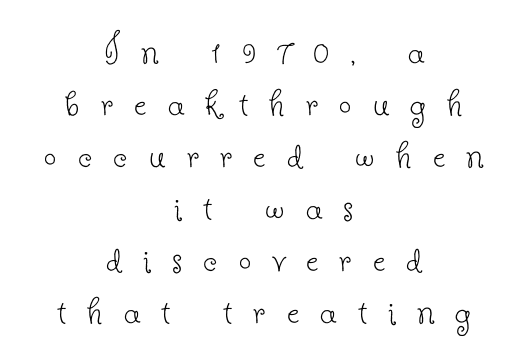
{"serif": "yes", "italic": "no", "bold": "no", "weight": "thin", "width": "normal", "stroke_contrast": "low", "x_height": "small", "monospaced": "no", "underline": "no", "align": "center", "line_spacing_ratio": 1.18, "letter_spacing": "wide", "letter_spacing_em": 0.48, "glyph_px": 44}
